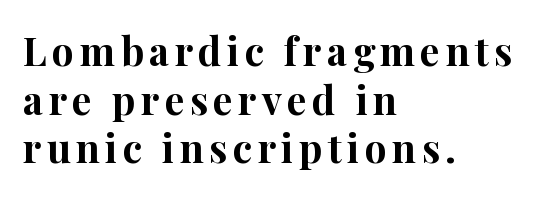
The image shows 39 px bold serif type, upright; set left-aligned, normal line spacing (1.25x), not underlined; high stroke contrast and a medium x-height.
